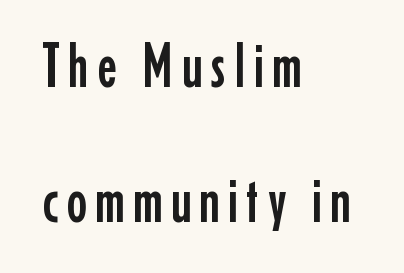
The image shows 62 px condensed sans-serif type, upright; set left-aligned, loose line spacing (2.17x), not underlined; low stroke contrast and a medium x-height.
